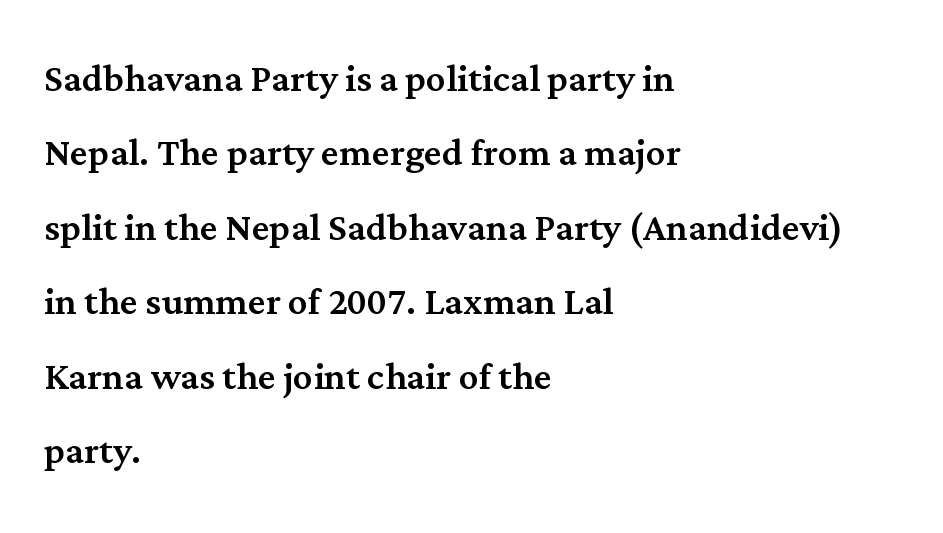
The image shows 49 px serif type, upright; set left-aligned, normal line spacing (1.52x), normal letter spacing, not underlined; medium stroke contrast and a medium x-height.
